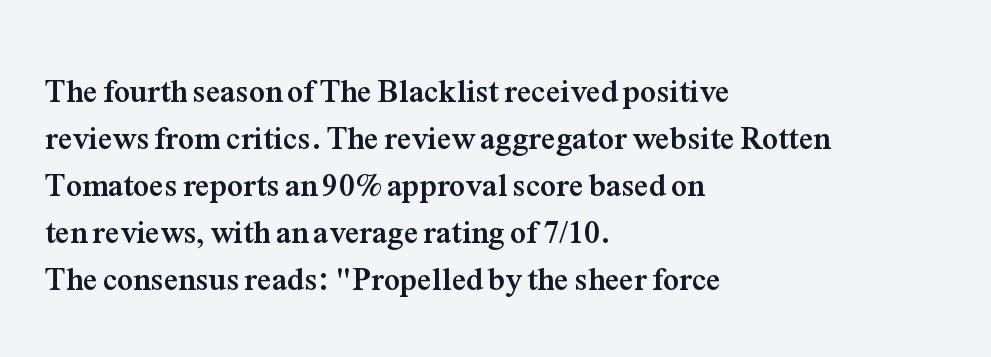
The image shows 32 px semibold serif type, upright; set left-aligned, normal line spacing (1.47x), normal letter spacing, not underlined; medium stroke contrast and a medium x-height.
